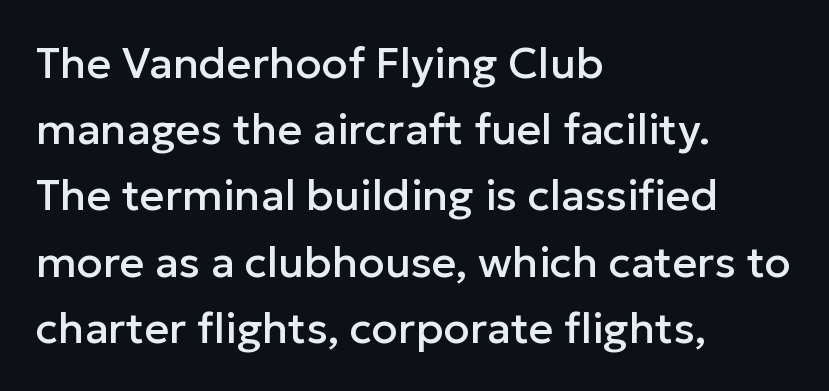
The image shows 43 px sans-serif type, upright; set left-aligned, normal line spacing (1.54x), normal letter spacing, not underlined; low stroke contrast and a medium x-height.
